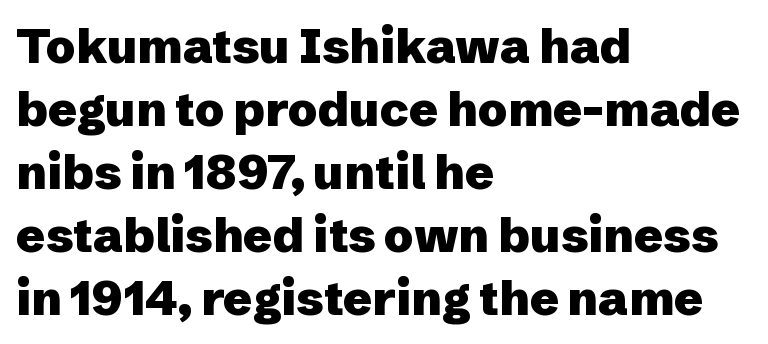
Q: Is the text bold? A: Yes.
Q: Is the text italic (slanted)? A: No, it is upright.
Q: Is the typeface a serif or a sans-serif typeface? A: Sans-serif.
Q: Is the text underlined? A: No.
Q: How is the paragraph aligned? A: Left-aligned.
Q: Is the spacing between letters normal or unusually wide? A: Normal.
Q: Is the spacing between lines tight, normal or loose? A: Normal.
Q: Width (condensed, normal, or wide)? A: Normal.
Q: Stroke contrast? A: Low.
Q: x-height? A: Medium.
Q: Monospaced? A: No.
